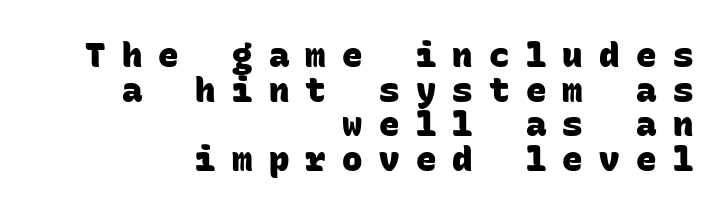
The image shows 34 px heavy sans-serif type, monospaced; set right-aligned, tight line spacing (1.02x), unusually wide letter spacing (+0.48 em), not underlined; low stroke contrast and a large x-height.
